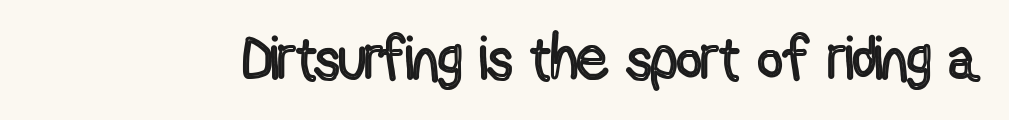
The font's upright variant was chosen for this text. Looks like regular typesetting: each glyph gets only the width it needs. The tracking reads as untouched default to a designer's eye. Rule under the text: the space is simply empty.
